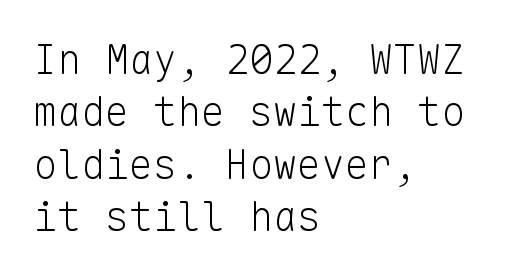
Q: Is the text bold? A: No.
Q: Is the text italic (slanted)? A: No, it is upright.
Q: Is the typeface a serif or a sans-serif typeface? A: Sans-serif.
Q: Is the text underlined? A: No.
Q: How is the paragraph aligned? A: Left-aligned.
Q: Is the spacing between letters normal or unusually wide? A: Normal.
Q: Is the spacing between lines tight, normal or loose? A: Normal.
Q: Width (condensed, normal, or wide)? A: Normal.
Q: Stroke contrast? A: Low.
Q: x-height? A: Medium.
Q: Monospaced? A: Yes.
